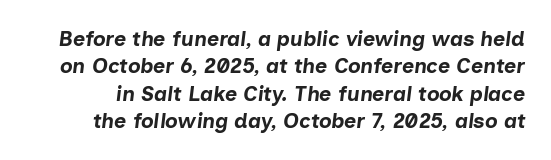
{"italic": "yes", "lean": "right", "slant_degrees": 7, "bold": "yes", "underline": "no", "line_spacing": "normal", "line_spacing_ratio": 1.3, "letter_spacing": "normal", "letter_spacing_em": 0.0, "glyph_px": 21}
